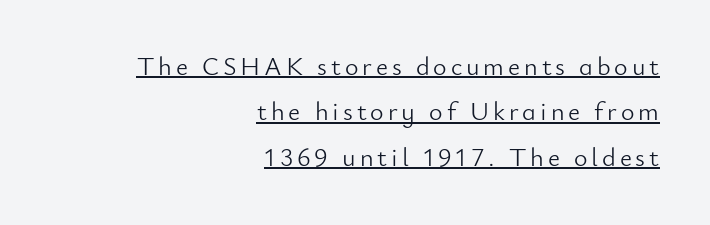
Caption: face not bold, strokes unweighted. In terms of posture, this sample is upright. The sample's only ornament is a line tracing under the words. Every row of glyphs terminates at an identical x-position on the right.
